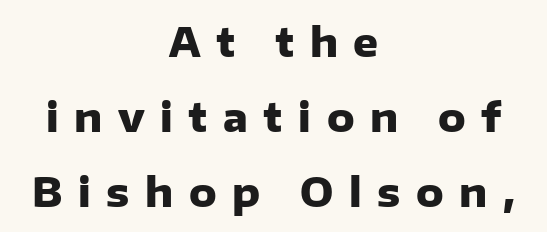
The image shows 39 px heavy sans-serif type, upright; set centered, loose line spacing (1.92x), unusually wide letter spacing (+0.4 em), not underlined; low stroke contrast and a medium x-height.
